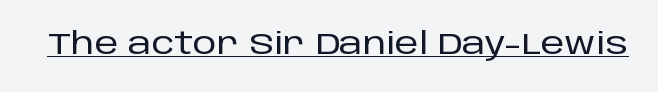
These lines are rendered in a variable-pitch font. Honestly, the letter spacing is just normal — you wouldn't notice it. Underline: present. Do the letters lean? They stand straight. Are there feet on the stems? There aren't — it's a sans.
